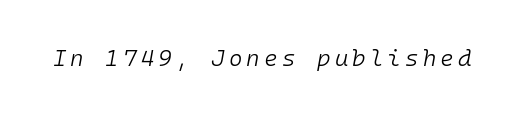
The words here are not underlined. Stroke thickness stays within the range of a standard reading face or lighter. An italicized treatment has been applied to the whole sample.
